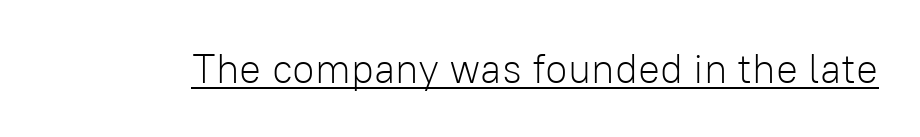
Q: Is the text bold? A: No.
Q: Is the text italic (slanted)? A: No, it is upright.
Q: Is the typeface a serif or a sans-serif typeface? A: Sans-serif.
Q: Is the text underlined? A: Yes.
Q: Is the spacing between letters normal or unusually wide? A: Normal.
Q: Width (condensed, normal, or wide)? A: Normal.
Q: Stroke contrast? A: Low.
Q: x-height? A: Medium.
Q: Monospaced? A: No.
